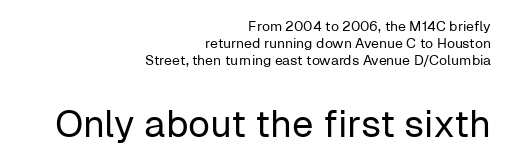
Q: Is the text bold? A: No.
Q: Is the text italic (slanted)? A: No, it is upright.
Q: Is the typeface a serif or a sans-serif typeface? A: Sans-serif.
Q: Is the text underlined? A: No.
Q: How is the paragraph aligned? A: Right-aligned.
Q: Is the spacing between letters normal or unusually wide? A: Normal.
Q: Which block of text is set in a larger size, the first (top) or the second (bottom)? A: The second (bottom) one.
Q: Width (condensed, normal, or wide)? A: Normal.
Q: Stroke contrast? A: Low.
Q: x-height? A: Medium.
Q: Monospaced? A: No.
